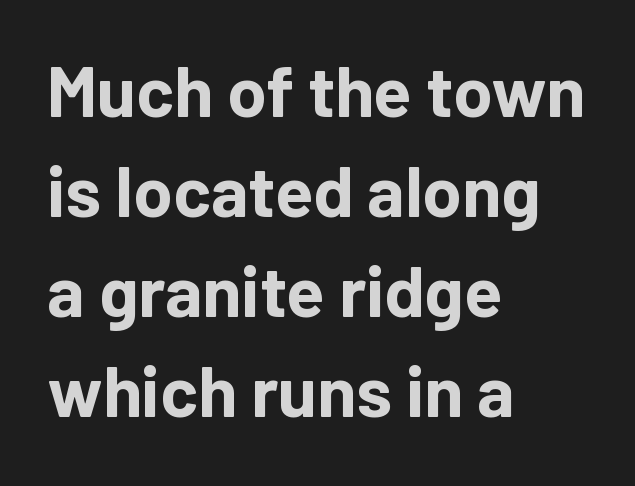
Q: Is the text bold? A: Yes.
Q: Is the text italic (slanted)? A: No, it is upright.
Q: Is the typeface a serif or a sans-serif typeface? A: Sans-serif.
Q: Is the text underlined? A: No.
Q: How is the paragraph aligned? A: Left-aligned.
Q: Is the spacing between letters normal or unusually wide? A: Normal.
Q: Is the spacing between lines tight, normal or loose? A: Normal.
Q: Width (condensed, normal, or wide)? A: Normal.
Q: Stroke contrast? A: Low.
Q: x-height? A: Medium.
Q: Monospaced? A: No.
